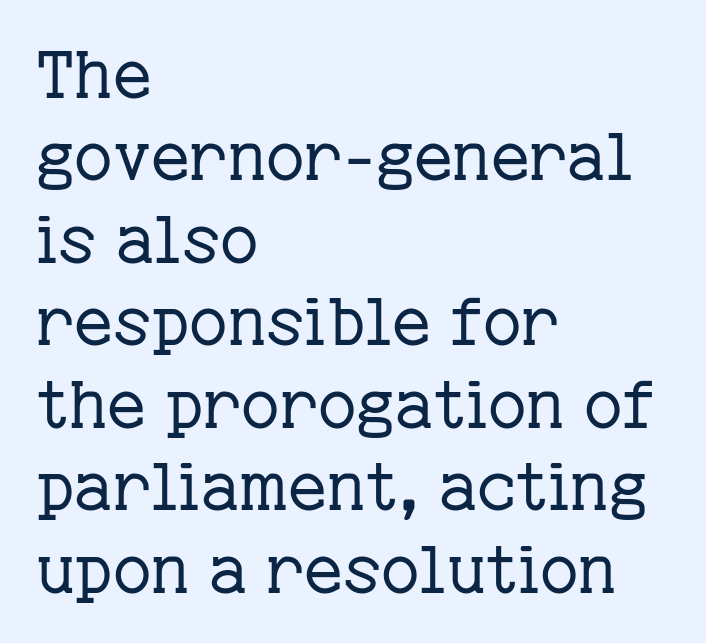
{"serif": "yes", "italic": "no", "bold": "no", "weight": "regular", "width": "normal", "stroke_contrast": "low", "x_height": "medium", "monospaced": "no", "underline": "no", "align": "left", "line_spacing": "normal", "line_spacing_ratio": 1.25, "letter_spacing": "normal", "letter_spacing_em": 0.0, "glyph_px": 66}
